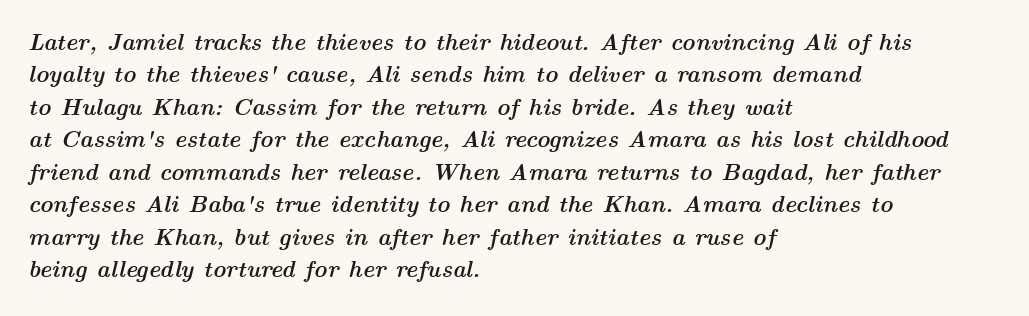
Q: Is the text bold? A: Yes.
Q: Is the text italic (slanted)? A: Yes, it leans right by about 14 degrees.
Q: Is the text underlined? A: No.
Q: How is the paragraph aligned? A: Left-aligned.
Q: Is the spacing between letters normal or unusually wide? A: Normal.
Q: Is the spacing between lines tight, normal or loose? A: Normal.
